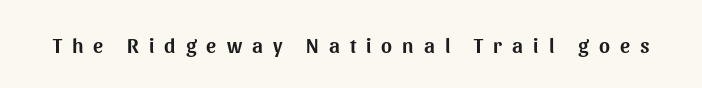
{"italic": "no", "underline": "no", "letter_spacing": "wide", "letter_spacing_em": 0.48, "glyph_px": 21}
